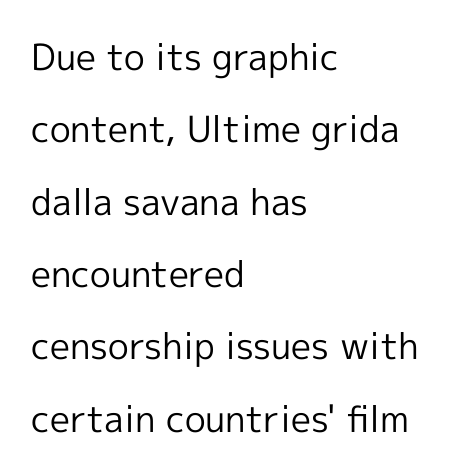
Note the varied advance widths — an 'i' is clearly narrower than an 'm'. Letter spacing: default. Do the letters lean? They stand straight. A clean baseline with only descenders dipping below it. Examine the stroke ends and you'll find no serifs. Summary of weight: not heavy and not bold.
